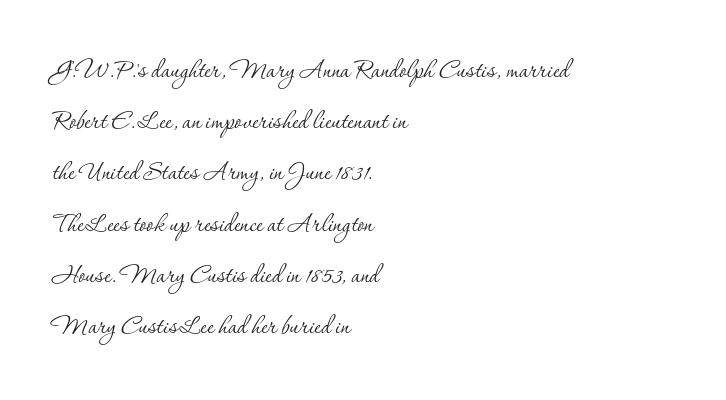
{"serif": "yes", "bold": "no", "weight": "thin", "width": "normal", "stroke_contrast": "low", "x_height": "small", "monospaced": "no", "underline": "no", "align": "left", "line_spacing": "normal", "line_spacing_ratio": 1.6, "letter_spacing": "normal", "letter_spacing_em": 0.0, "glyph_px": 32}
